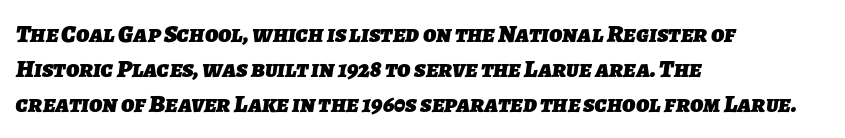
The image shows 25 px bold type; set left-aligned, normal line spacing (1.41x), normal letter spacing, not underlined.
